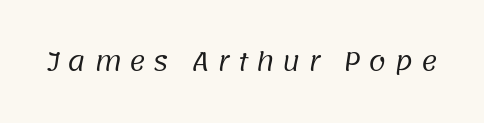
{"bold": "no", "underline": "no", "letter_spacing": "wide", "letter_spacing_em": 0.31, "glyph_px": 25}
